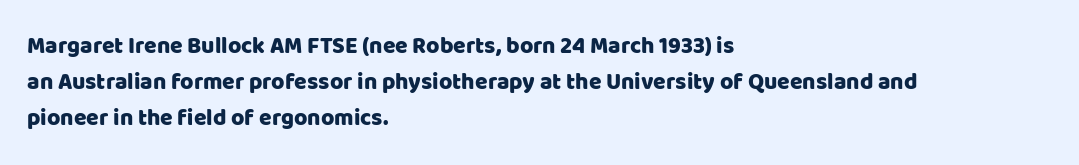
The passage shown has conventional tracking throughout. The axis of the letterforms is exactly vertical. In CSS terms this would be text-align: left. The area under the type is left untouched.
